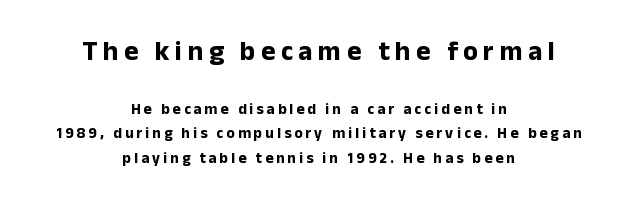
Here the glyphs are tracked loosely, breaking word shapes into spaced letters. Chunky letters — that's bold for sure. Regarding leading, the lines here are spaced in the standard way. Plain, unruled lines of type. Compared with a flush-left layout, this one balances lines on the center instead. In terms of posture, this sample is upright.
